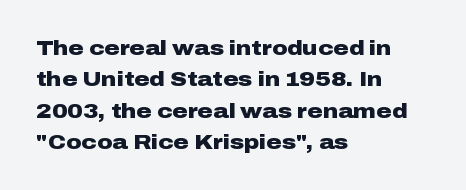
Q: Is the text bold? A: Yes.
Q: Is the text italic (slanted)? A: No, it is upright.
Q: Is the text underlined? A: No.
Q: How is the paragraph aligned? A: Left-aligned.
Q: Is the spacing between letters normal or unusually wide? A: Normal.
Q: Is the spacing between lines tight, normal or loose? A: Normal.
